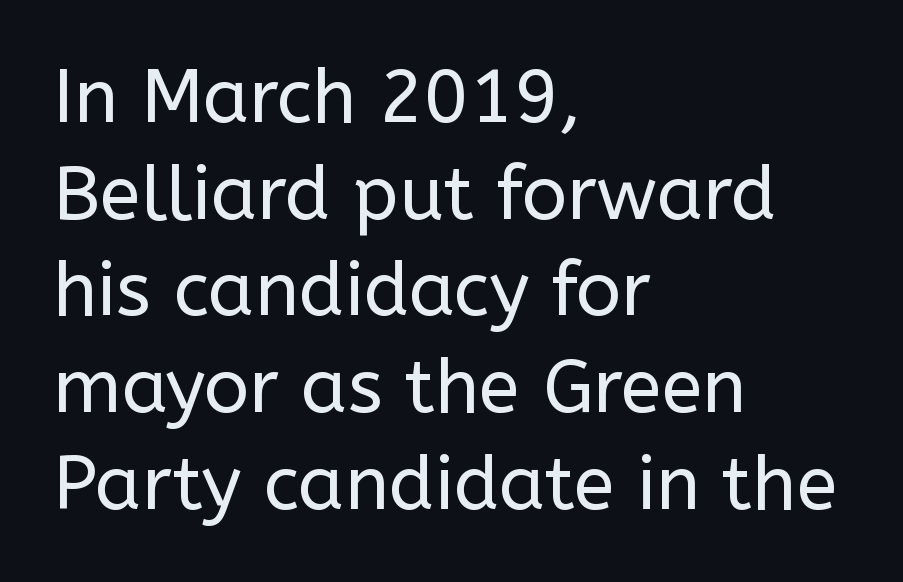
The image shows 75 px regular-weight sans-serif type, upright; set left-aligned, normal line spacing (1.29x), normal letter spacing, not underlined; low stroke contrast and a medium x-height.
